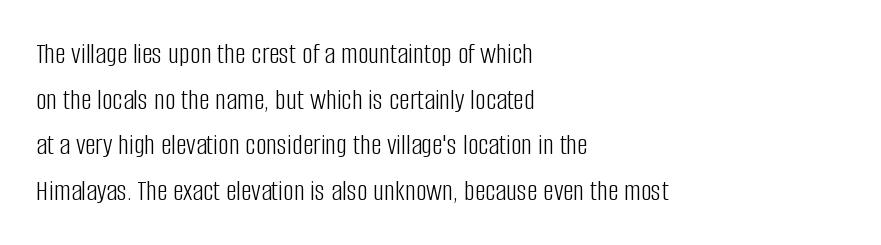
The image shows 30 px light, condensed sans-serif type, upright; set left-aligned, normal line spacing (1.52x), normal letter spacing, not underlined; low stroke contrast and a large x-height.
